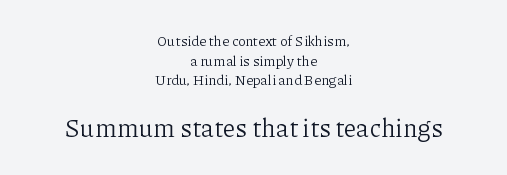
Q: Is the text bold? A: No.
Q: Is the text italic (slanted)? A: No, it is upright.
Q: Is the text underlined? A: No.
Q: How is the paragraph aligned? A: Centered.
Q: Is the spacing between letters normal or unusually wide? A: Normal.
Q: Is the spacing between lines tight, normal or loose? A: Normal.
Q: Which block of text is set in a larger size, the first (top) or the second (bottom)? A: The second (bottom) one.
